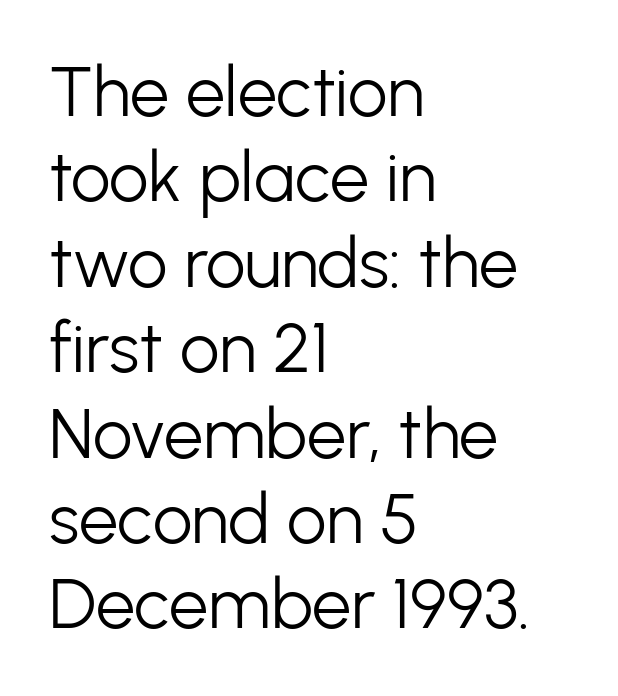
The image shows 70 px light sans-serif type, upright; set left-aligned, line spacing 1.22x, normal letter spacing, not underlined; low stroke contrast and a medium x-height.
